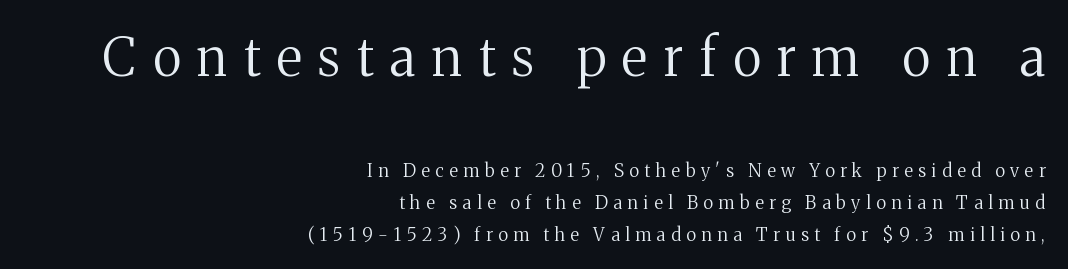
{"serif": "yes", "italic": "no", "bold": "no", "weight": "regular", "width": "normal", "stroke_contrast": "medium", "x_height": "medium", "monospaced": "no", "underline": "no", "align": "right", "line_spacing_ratio": 1.77, "letter_spacing": "wide", "letter_spacing_em": 0.31, "larger_block": "first", "size_ratio": 2.94, "glyph_px": 53}
